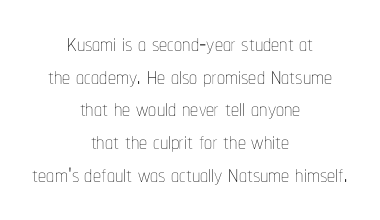
{"italic": "no", "bold": "no", "weight": "thin", "width": "condensed", "stroke_contrast": "low", "x_height": "medium", "monospaced": "no", "underline": "no", "align": "center", "line_spacing": "tight", "line_spacing_ratio": 1.02, "letter_spacing": "normal", "letter_spacing_em": 0.0, "glyph_px": 32}
